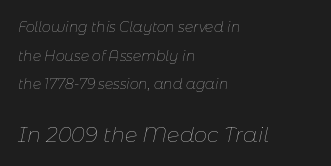
{"italic": "yes", "lean": "right", "slant_degrees": 11, "bold": "no", "underline": "no", "align": "left", "line_spacing": "loose", "line_spacing_ratio": 2.05, "letter_spacing": "normal", "letter_spacing_em": 0.0, "larger_block": "second", "size_ratio": 1.5, "glyph_px": 21}
